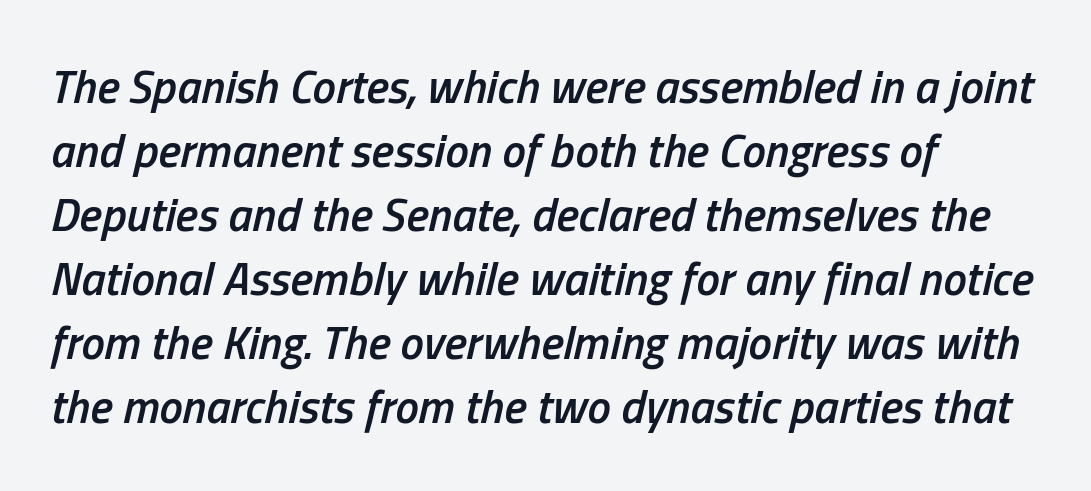
The image shows 47 px semibold, condensed type, italic (leaning right); set left-aligned, normal line spacing (1.36x), normal letter spacing, not underlined; low stroke contrast and a medium x-height.
